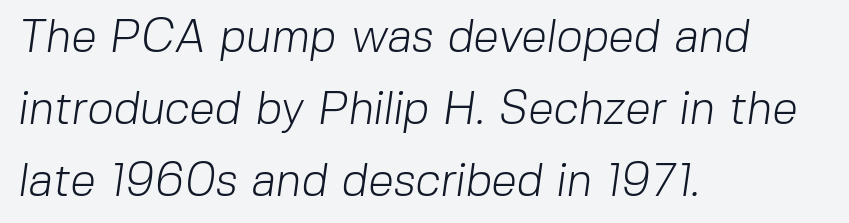
This sample uses plain, unmodified letter spacing. The font is comparable to plain body text, perhaps lighter. The passage shown is typeset with a sans-serif family. Is this a fixed-width face? No — the glyphs have proportional, varying widths. The paragraph has a hard left edge and a soft right edge. What's the leading like? Ordinary, nothing unusual.
